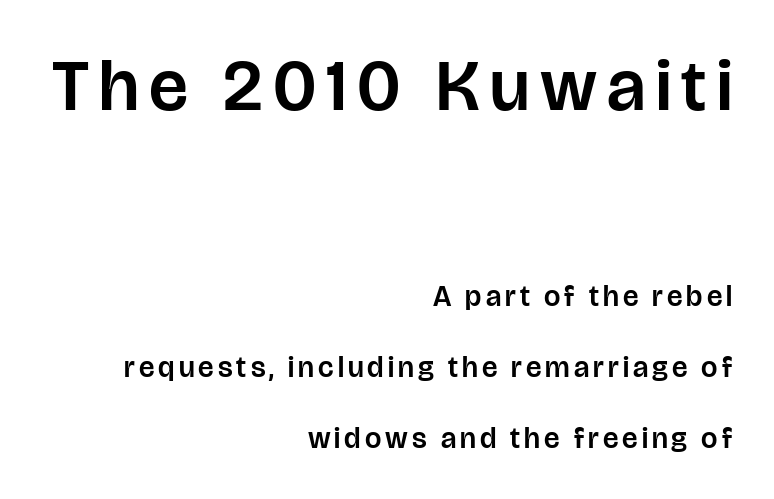
The image shows 73 px sans-serif type, upright; set right-aligned, loose line spacing (2.45x), not underlined; the first (top) block is 2.52x larger; low stroke contrast and a large x-height.
